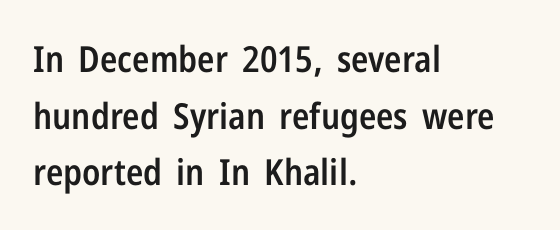
Proportional: the letters do not fall into vertical columns. Regular leading. Serif or sans? Sans — the stroke terminals are bare. The passage shown is semibold, sitting just below true bold. Short and long lines alike share a common starting point at left.
